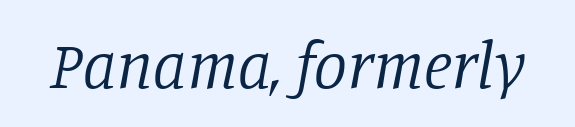
The image shows 66 px regular-weight serif type, italic (leaning right); set normal letter spacing, not underlined; low stroke contrast and a large x-height.
